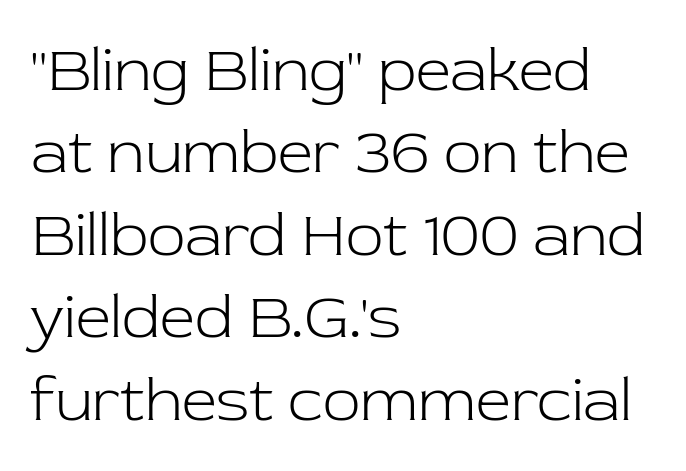
{"serif": "yes", "italic": "no", "bold": "no", "weight": "light", "width": "normal", "stroke_contrast": "low", "x_height": "medium", "monospaced": "no", "underline": "no", "align": "left", "line_spacing": "normal", "line_spacing_ratio": 1.33, "letter_spacing": "normal", "letter_spacing_em": 0.0, "glyph_px": 62}
